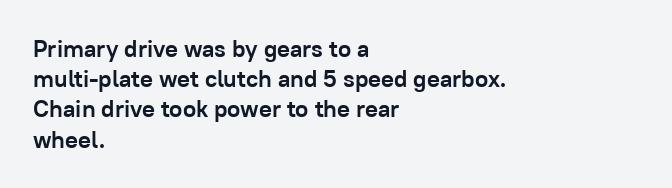
The ragged edge is on the right, which tells us the setting is flush left. The space beneath each line is pristine and unruled. This rendering leaves character spacing at its baseline value. The passage shown stacks its lines at a standard gap. Italic? Not at all — the glyphs are vertical. Emphasis by weight is at full strength: bold.
